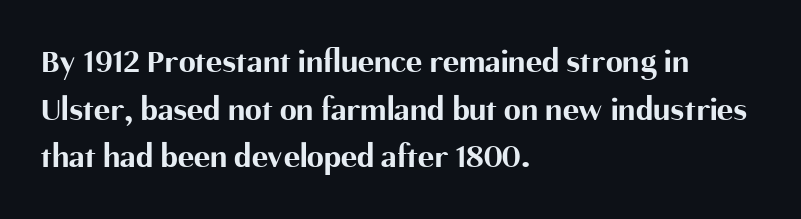
{"serif": "no", "italic": "no", "bold": "yes", "weight": "bold", "width": "normal", "stroke_contrast": "medium", "x_height": "medium", "monospaced": "no", "underline": "no", "align": "left", "line_spacing": "normal", "line_spacing_ratio": 1.4, "letter_spacing": "normal", "letter_spacing_em": 0.0, "glyph_px": 34}
